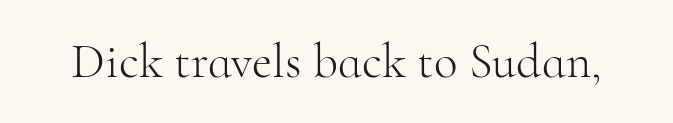
The type sits square on the baseline with zero lean. Here the designer chose a conventional face with non-uniform glyph widths. This is not heavy type; no bold has been used. The font family rendered here belongs to the serif group. The baseline area is clear. This sample uses plain, unmodified letter spacing.
